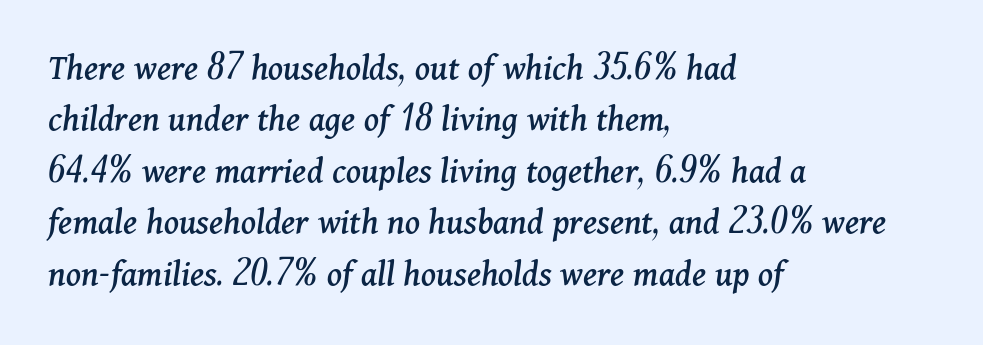
I'd call this a serif setting — the letters wear small feet. Slanted lettering throughout. Layout note: lines flush left. Horizontal bands of white between lines are of average thickness. What stands out about the letter spacing? Nothing — it is the standard amount.
